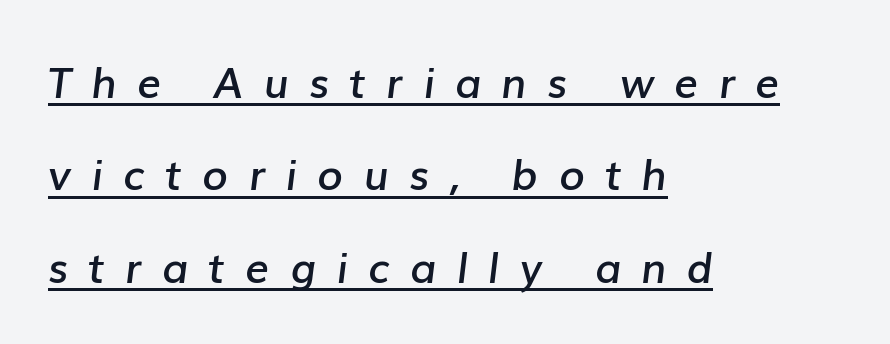
Q: Is the text bold? A: Semi-bold.
Q: Is the text italic (slanted)? A: Yes, it leans right by about 7 degrees.
Q: Is the text underlined? A: Yes.
Q: How is the paragraph aligned? A: Left-aligned.
Q: Is the spacing between letters normal or unusually wide? A: Unusually wide.
Q: Is the spacing between lines tight, normal or loose? A: Loose.
Q: Width (condensed, normal, or wide)? A: Normal.
Q: Stroke contrast? A: Low.
Q: x-height? A: Medium.
Q: Monospaced? A: No.
